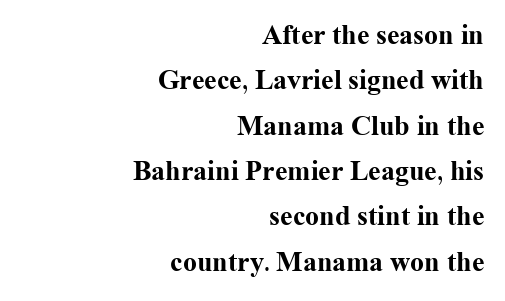
Q: Is the text bold? A: Yes.
Q: Is the text italic (slanted)? A: No, it is upright.
Q: Is the typeface a serif or a sans-serif typeface? A: Serif.
Q: Is the text underlined? A: No.
Q: How is the paragraph aligned? A: Right-aligned.
Q: Is the spacing between letters normal or unusually wide? A: Normal.
Q: Is the spacing between lines tight, normal or loose? A: Normal.
Q: Width (condensed, normal, or wide)? A: Normal.
Q: Stroke contrast? A: Medium.
Q: x-height? A: Medium.
Q: Monospaced? A: No.
